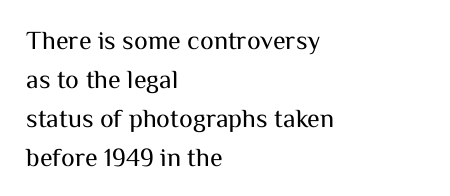
{"italic": "no", "bold": "no", "underline": "no", "align": "left", "line_spacing": "normal", "line_spacing_ratio": 1.5, "letter_spacing": "normal", "letter_spacing_em": 0.0, "glyph_px": 26}
